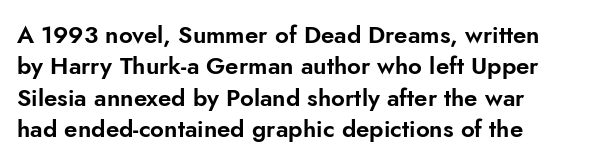
{"italic": "no", "underline": "no", "align": "left", "line_spacing": "normal", "line_spacing_ratio": 1.31, "letter_spacing": "normal", "letter_spacing_em": 0.0, "glyph_px": 24}
